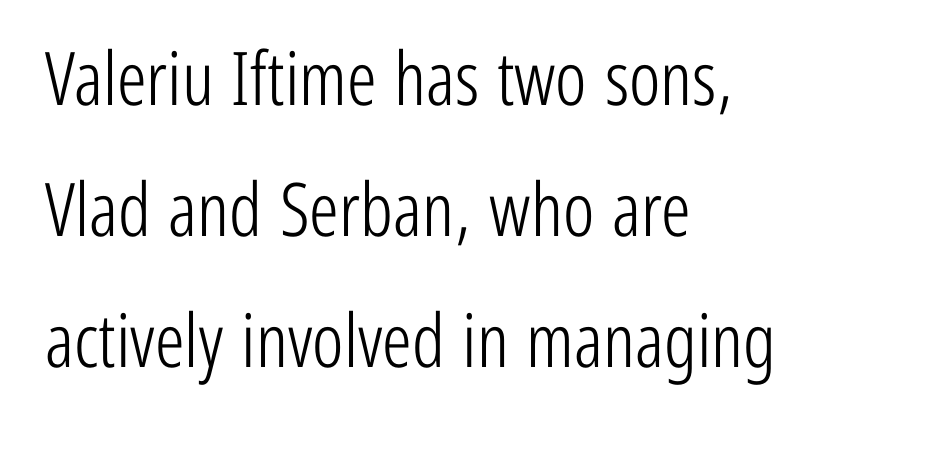
Q: Is the text bold? A: No.
Q: Is the text italic (slanted)? A: No, it is upright.
Q: Is the typeface a serif or a sans-serif typeface? A: Sans-serif.
Q: Is the text underlined? A: No.
Q: How is the paragraph aligned? A: Left-aligned.
Q: Is the spacing between letters normal or unusually wide? A: Normal.
Q: Width (condensed, normal, or wide)? A: Condensed.
Q: Stroke contrast? A: Low.
Q: x-height? A: Medium.
Q: Monospaced? A: No.
